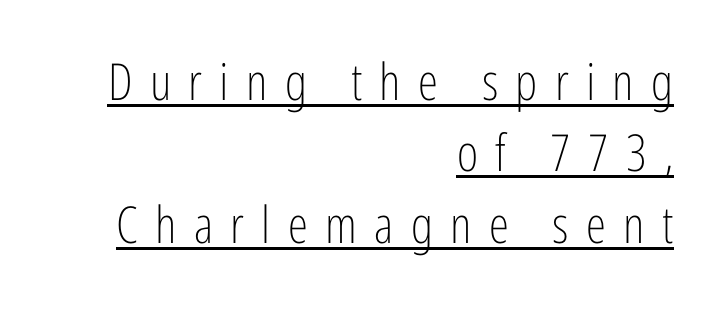
Q: Is the text bold? A: No.
Q: Is the text italic (slanted)? A: No, it is upright.
Q: Is the typeface a serif or a sans-serif typeface? A: Sans-serif.
Q: Is the text underlined? A: Yes.
Q: How is the paragraph aligned? A: Right-aligned.
Q: Is the spacing between letters normal or unusually wide? A: Unusually wide.
Q: Is the spacing between lines tight, normal or loose? A: Normal.
Q: Width (condensed, normal, or wide)? A: Condensed.
Q: Stroke contrast? A: Low.
Q: x-height? A: Medium.
Q: Monospaced? A: No.
